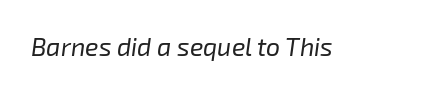
Q: Is the text bold? A: No.
Q: Is the text italic (slanted)? A: Yes, it leans right by about 8 degrees.
Q: Is the text underlined? A: No.
Q: Is the spacing between letters normal or unusually wide? A: Normal.
